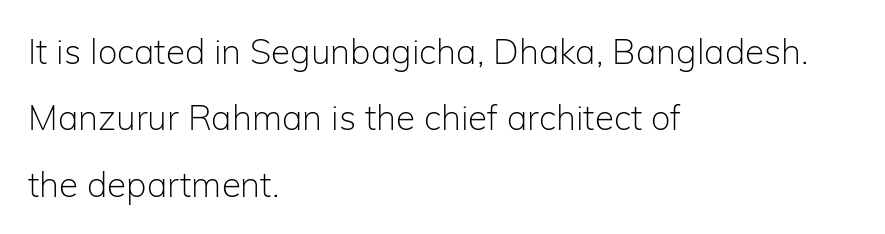
{"serif": "no", "italic": "no", "bold": "no", "weight": "light", "width": "normal", "stroke_contrast": "low", "x_height": "medium", "monospaced": "no", "underline": "no", "align": "left", "line_spacing": "loose", "line_spacing_ratio": 1.9, "letter_spacing": "normal", "letter_spacing_em": 0.0, "glyph_px": 35}
